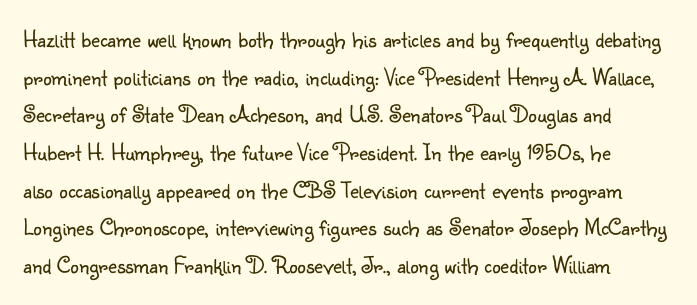
Q: Is the text bold? A: No.
Q: Is the text italic (slanted)? A: No, it is upright.
Q: Is the text underlined? A: No.
Q: Is the spacing between letters normal or unusually wide? A: Normal.
Q: Is the spacing between lines tight, normal or loose? A: Normal.
